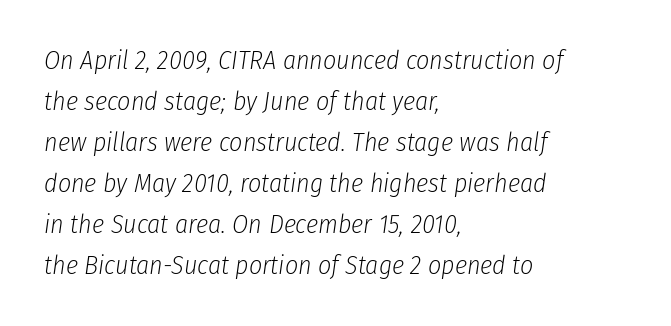
The image shows 26 px text type, italic (leaning right); set left-aligned, normal line spacing (1.58x), normal letter spacing, not underlined.
